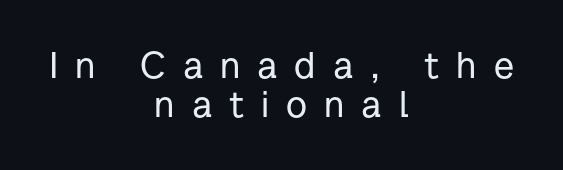
Q: Is the text italic (slanted)? A: No, it is upright.
Q: Is the typeface a serif or a sans-serif typeface? A: Sans-serif.
Q: Is the text underlined? A: No.
Q: How is the paragraph aligned? A: Centered.
Q: Is the spacing between letters normal or unusually wide? A: Unusually wide.
Q: Is the spacing between lines tight, normal or loose? A: Tight.
Q: Width (condensed, normal, or wide)? A: Normal.
Q: Stroke contrast? A: Low.
Q: x-height? A: Medium.
Q: Monospaced? A: No.
